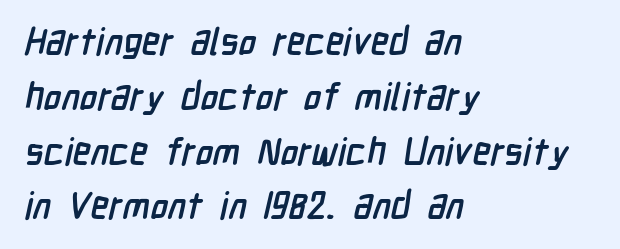
Q: Is the text bold? A: Yes.
Q: Is the typeface a serif or a sans-serif typeface? A: Sans-serif.
Q: Is the text underlined? A: No.
Q: How is the paragraph aligned? A: Left-aligned.
Q: Is the spacing between letters normal or unusually wide? A: Normal.
Q: Is the spacing between lines tight, normal or loose? A: Normal.
Q: Width (condensed, normal, or wide)? A: Condensed.
Q: Stroke contrast? A: Low.
Q: x-height? A: Medium.
Q: Monospaced? A: No.
